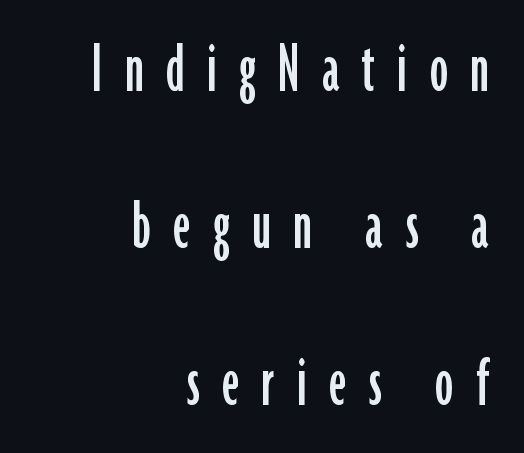
Q: Is the text italic (slanted)? A: No, it is upright.
Q: Is the typeface a serif or a sans-serif typeface? A: Sans-serif.
Q: Is the text underlined? A: No.
Q: How is the paragraph aligned? A: Right-aligned.
Q: Is the spacing between letters normal or unusually wide? A: Unusually wide.
Q: Is the spacing between lines tight, normal or loose? A: Loose.
Q: Width (condensed, normal, or wide)? A: Condensed.
Q: Stroke contrast? A: Low.
Q: x-height? A: Medium.
Q: Monospaced? A: No.
